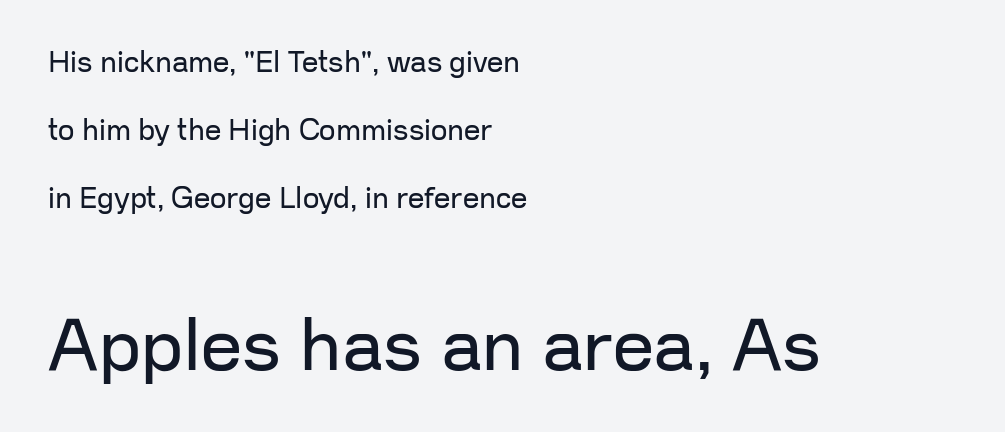
How would I describe the line gaps? Wide and relaxed. The compositor pushed each line to the left boundary. Is the lower block the larger one? Yes — the lower block carries the bigger type. The area under the type is left untouched. The face used here is proportionally spaced, like ordinary book or web type. The face used here is rendered with its standard letterfit.
